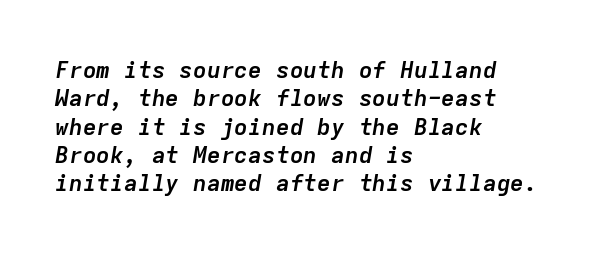
{"italic": "yes", "lean": "right", "slant_degrees": 9, "bold": "yes", "underline": "no", "align": "left", "line_spacing_ratio": 1.23, "letter_spacing": "normal", "letter_spacing_em": 0.0, "glyph_px": 23}
